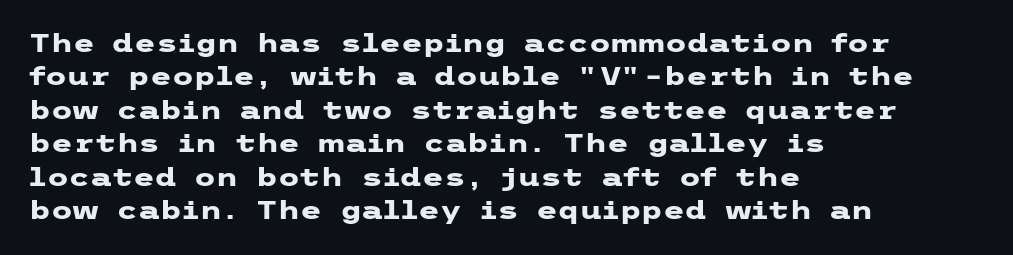
Notice how the passage keeps a crisp vertical edge on the left only. Ordinary non-slanted type is in use. This sample uses plain, unmodified letter spacing. Strong, thick strokes mark this as bold type. Normally led — the rows are evenly, conventionally spaced.
